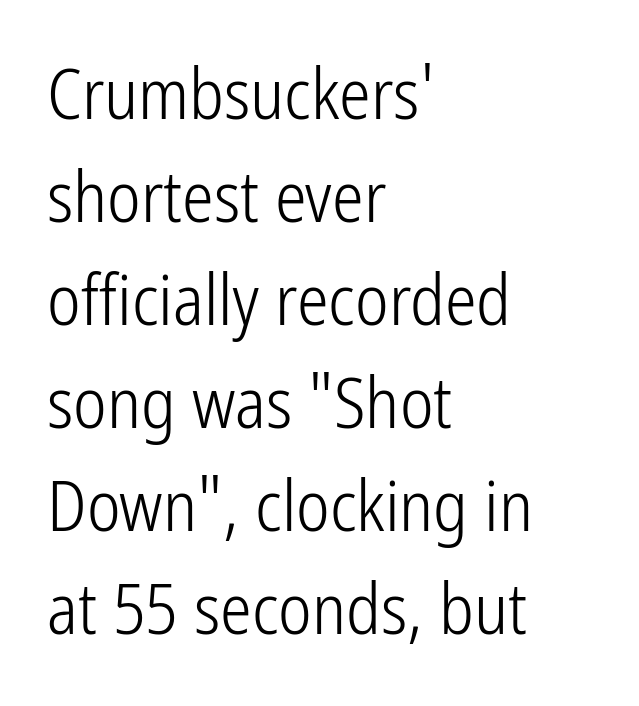
Decoration check: the copy has no underline. Heaviness? Minimal to ordinary, like unemphasized prose. Letterform terminals end flat and unadorned throughout the passage. Each line starts at the same left margin while the right side varies. Is the letter spacing exaggerated? No — it looks like the ordinary default. Proportional: the letters do not fall into vertical columns.
